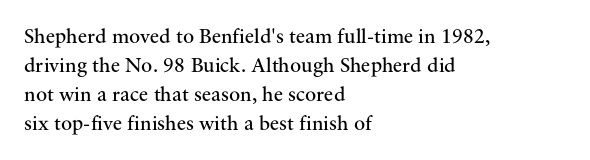
{"italic": "no", "bold": "no", "underline": "no", "align": "left", "line_spacing": "normal", "line_spacing_ratio": 1.38, "letter_spacing": "normal", "letter_spacing_em": 0.0, "glyph_px": 21}
